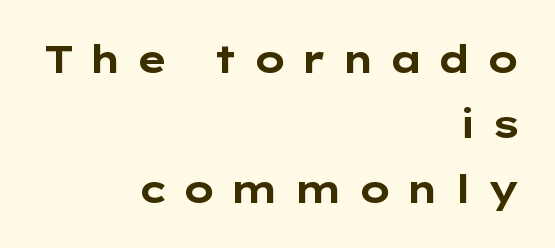
{"serif": "no", "italic": "no", "bold": "yes", "weight": "bold", "width": "wide", "stroke_contrast": "low", "x_height": "medium", "monospaced": "no", "underline": "no", "align": "right", "line_spacing_ratio": 1.71, "letter_spacing": "wide", "letter_spacing_em": 0.36, "glyph_px": 38}
